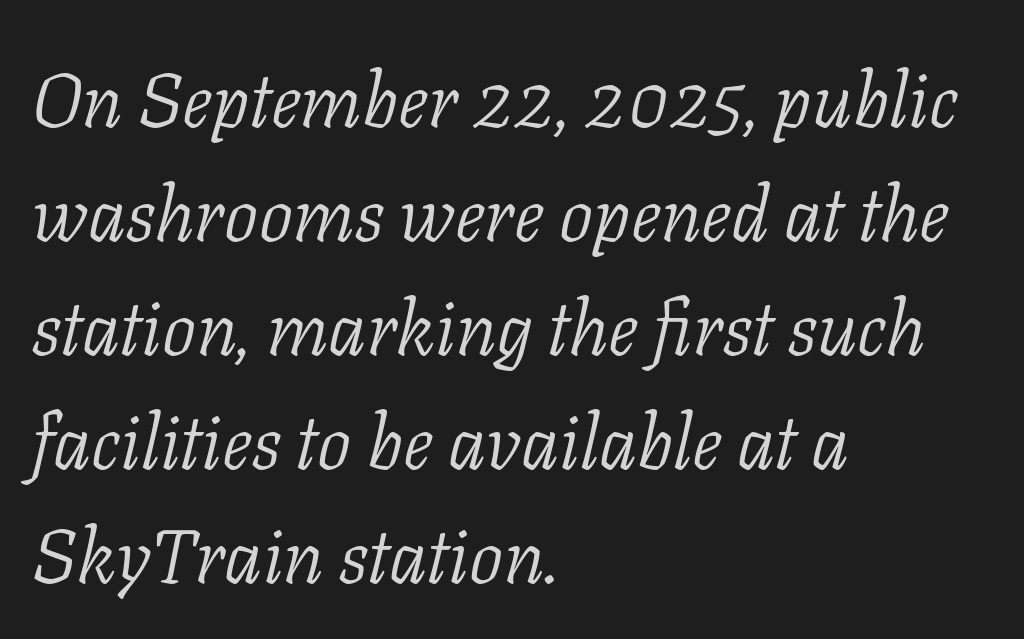
Q: Is the text bold? A: No.
Q: Is the text italic (slanted)? A: Yes, it leans right by about 11 degrees.
Q: Is the typeface a serif or a sans-serif typeface? A: Serif.
Q: Is the text underlined? A: No.
Q: How is the paragraph aligned? A: Left-aligned.
Q: Is the spacing between letters normal or unusually wide? A: Normal.
Q: Is the spacing between lines tight, normal or loose? A: Normal.
Q: Width (condensed, normal, or wide)? A: Normal.
Q: Stroke contrast? A: Low.
Q: x-height? A: Medium.
Q: Monospaced? A: No.
